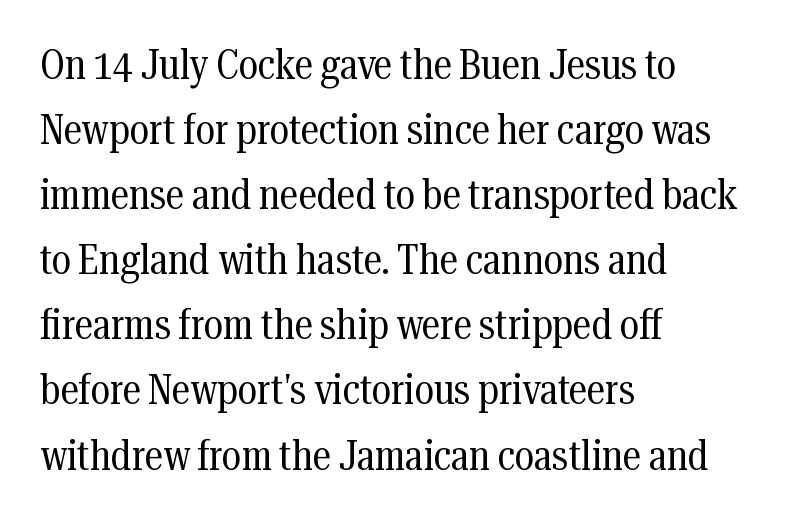
{"serif": "yes", "italic": "no", "bold": "no", "weight": "regular", "width": "condensed", "stroke_contrast": "medium", "x_height": "medium", "monospaced": "no", "underline": "no", "align": "left", "line_spacing": "normal", "line_spacing_ratio": 1.55, "letter_spacing": "normal", "letter_spacing_em": 0.0, "glyph_px": 42}
